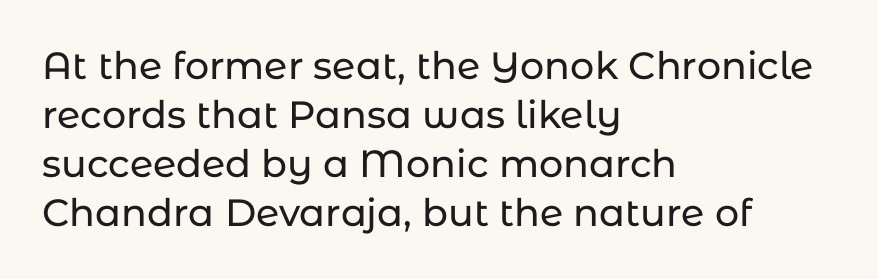
Q: Is the text italic (slanted)? A: No, it is upright.
Q: Is the typeface a serif or a sans-serif typeface? A: Sans-serif.
Q: Is the text underlined? A: No.
Q: How is the paragraph aligned? A: Left-aligned.
Q: Is the spacing between letters normal or unusually wide? A: Normal.
Q: Is the spacing between lines tight, normal or loose? A: Normal.
Q: Width (condensed, normal, or wide)? A: Normal.
Q: Stroke contrast? A: Low.
Q: x-height? A: Medium.
Q: Monospaced? A: No.
